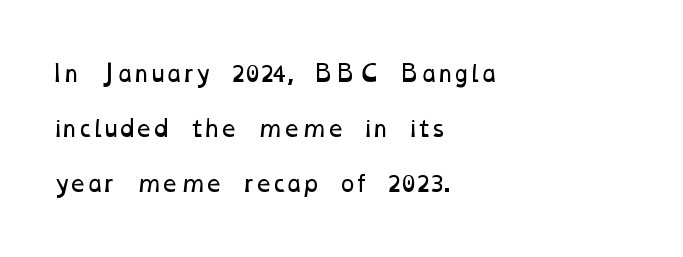
{"bold": "no", "underline": "no", "align": "left", "line_spacing": "loose", "line_spacing_ratio": 2.49, "letter_spacing": "normal", "letter_spacing_em": 0.0, "glyph_px": 22}
